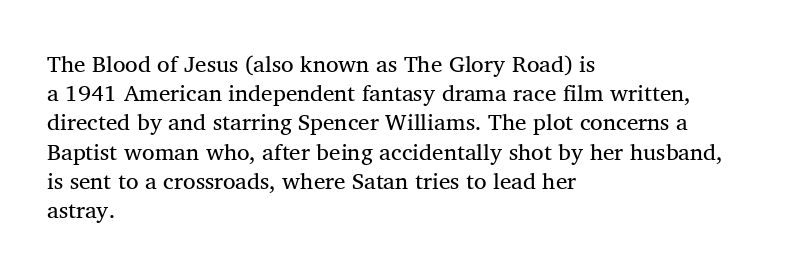
{"bold": "no", "underline": "no", "align": "left", "line_spacing": "normal", "line_spacing_ratio": 1.27, "letter_spacing": "normal", "letter_spacing_em": 0.0, "glyph_px": 23}
